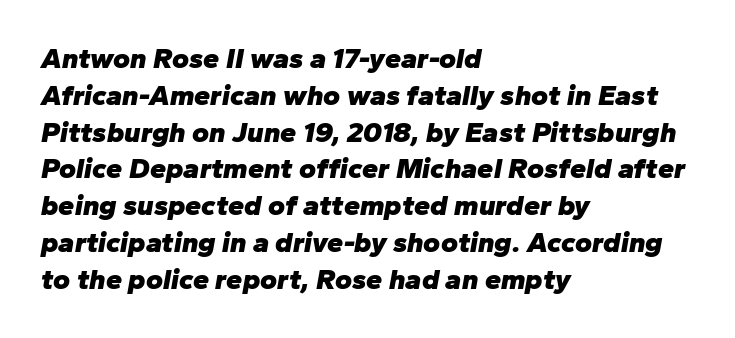
Is the letter spacing exaggerated? No — it looks like the ordinary default. Does the leading feel generous? No, just average. Character widths vary here, with narrow letters taking less room than wide ones. Tall strokes in this sample are angled rather than plumb. Check under the words: just untouched page. Leftover space on each line is placed entirely after the last word.
